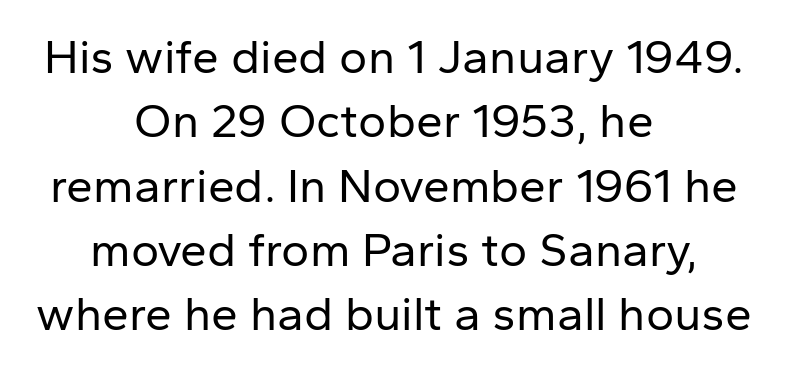
The image shows 48 px regular-weight sans-serif type, upright; set centered, normal line spacing (1.34x), normal letter spacing, not underlined; low stroke contrast and a medium x-height.
